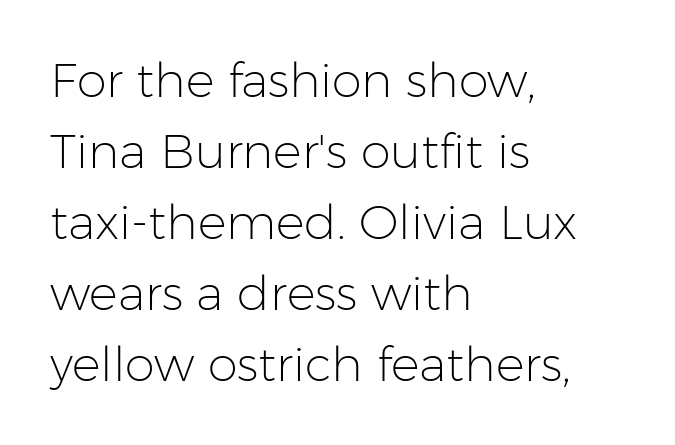
The image shows 48 px light sans-serif type, upright; set left-aligned, normal line spacing (1.48x), normal letter spacing, not underlined; low stroke contrast and a medium x-height.
